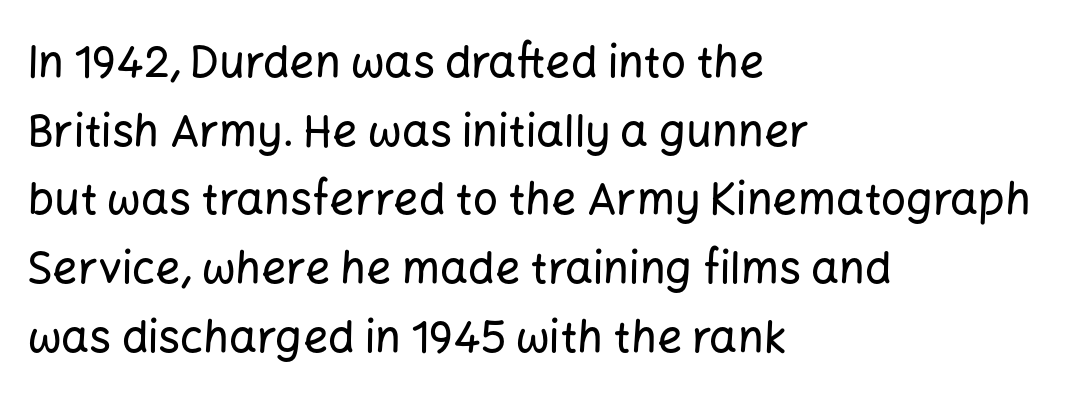
The image shows 44 px sans-serif type, upright; set left-aligned, normal line spacing (1.56x), normal letter spacing, not underlined; low stroke contrast and a medium x-height.
